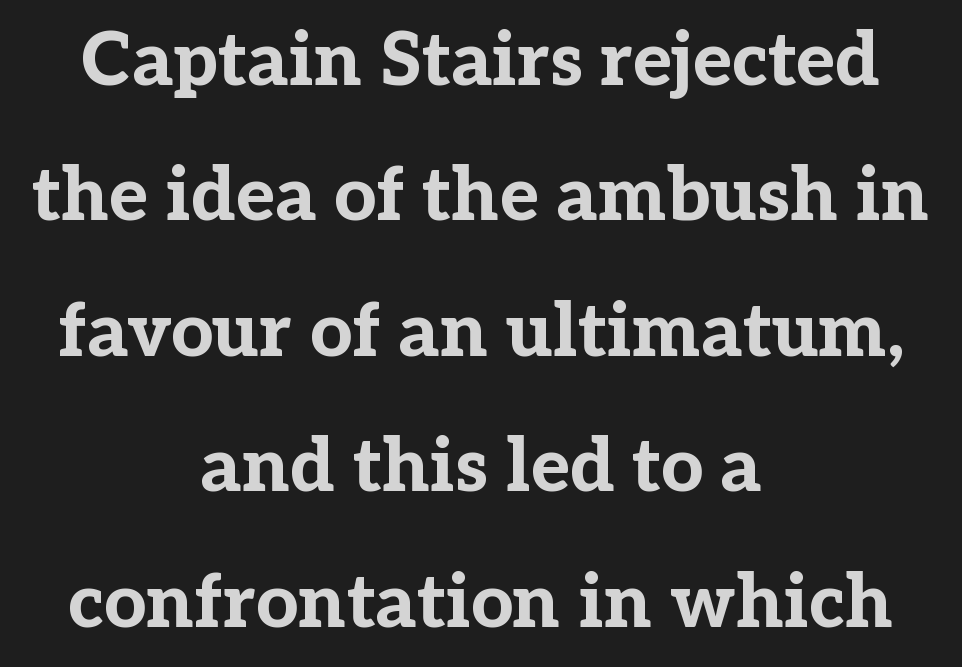
The image shows 74 px bold serif type, upright; set centered, line spacing 1.83x, normal letter spacing, not underlined; low stroke contrast and a medium x-height.
